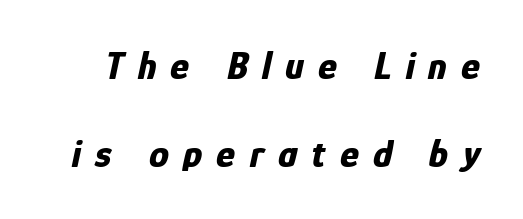
{"italic": "yes", "lean": "right", "slant_degrees": 12, "bold": "yes", "weight": "bold", "width": "condensed", "stroke_contrast": "low", "x_height": "medium", "monospaced": "no", "underline": "no", "line_spacing": "loose", "line_spacing_ratio": 2.19, "letter_spacing": "wide", "letter_spacing_em": 0.35, "glyph_px": 40}
